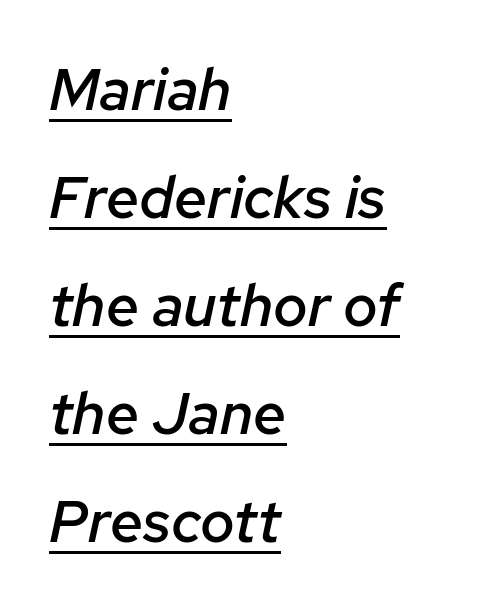
Q: Is the text bold? A: Semi-bold.
Q: Is the text italic (slanted)? A: Yes, it leans right by about 12 degrees.
Q: Is the text underlined? A: Yes.
Q: How is the paragraph aligned? A: Left-aligned.
Q: Is the spacing between letters normal or unusually wide? A: Normal.
Q: Width (condensed, normal, or wide)? A: Normal.
Q: Stroke contrast? A: Low.
Q: x-height? A: Medium.
Q: Monospaced? A: No.
